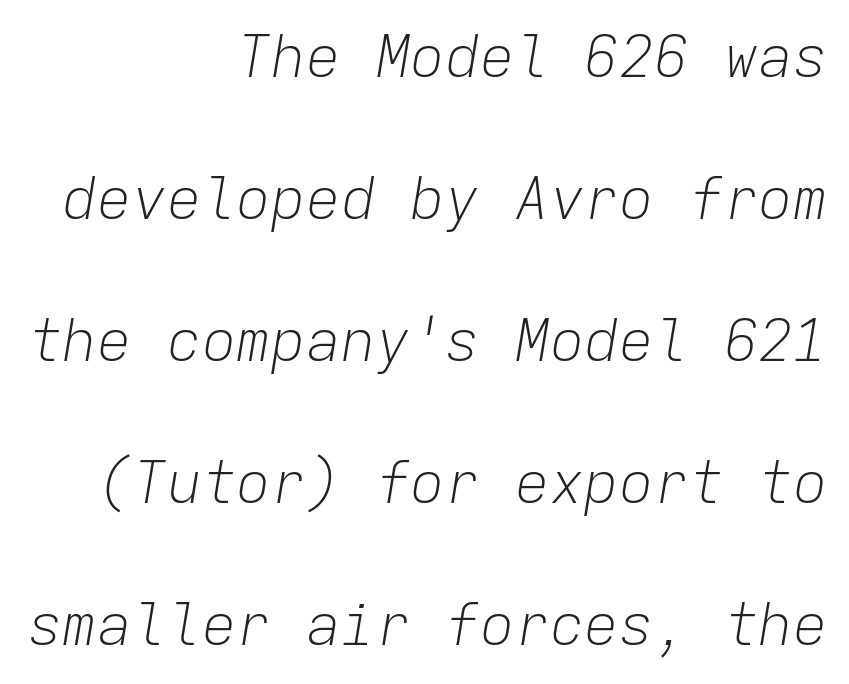
Q: Is the text bold? A: No.
Q: Is the text italic (slanted)? A: Yes, it leans right by about 9 degrees.
Q: Is the text underlined? A: No.
Q: How is the paragraph aligned? A: Right-aligned.
Q: Is the spacing between letters normal or unusually wide? A: Normal.
Q: Is the spacing between lines tight, normal or loose? A: Loose.
Q: Width (condensed, normal, or wide)? A: Normal.
Q: Stroke contrast? A: Low.
Q: x-height? A: Medium.
Q: Monospaced? A: Yes.
